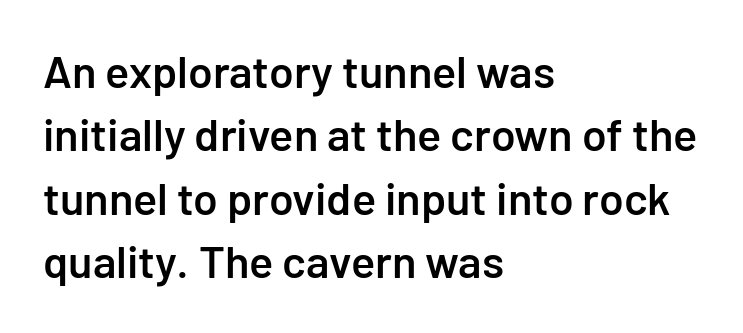
The face used here is proportionally spaced, like ordinary book or web type. The paragraph has a hard left edge and a soft right edge. The type family on display is of the sans-serif kind. Rule under the text: the space is simply empty.
